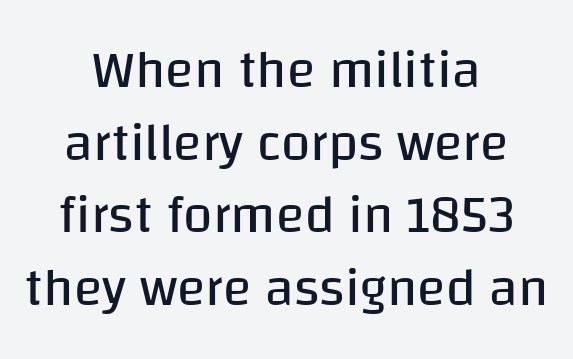
Q: Is the text bold? A: No.
Q: Is the text italic (slanted)? A: No, it is upright.
Q: Is the typeface a serif or a sans-serif typeface? A: Sans-serif.
Q: Is the text underlined? A: No.
Q: How is the paragraph aligned? A: Centered.
Q: Is the spacing between letters normal or unusually wide? A: Normal.
Q: Is the spacing between lines tight, normal or loose? A: Normal.
Q: Width (condensed, normal, or wide)? A: Normal.
Q: Stroke contrast? A: Low.
Q: x-height? A: Large.
Q: Monospaced? A: No.
